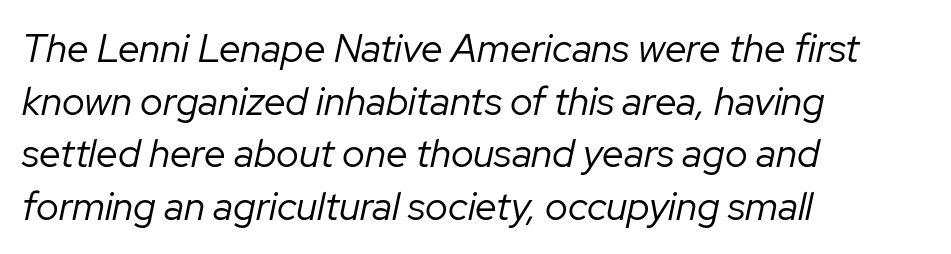
The face looks like a standard text weight, possibly lighter. Note the varied advance widths — an 'i' is clearly narrower than an 'm'. Every character sits at an angle, as italics do. Does the leading feel generous? No, just average. Compared with typical body copy, the letter spacing here is the same.
